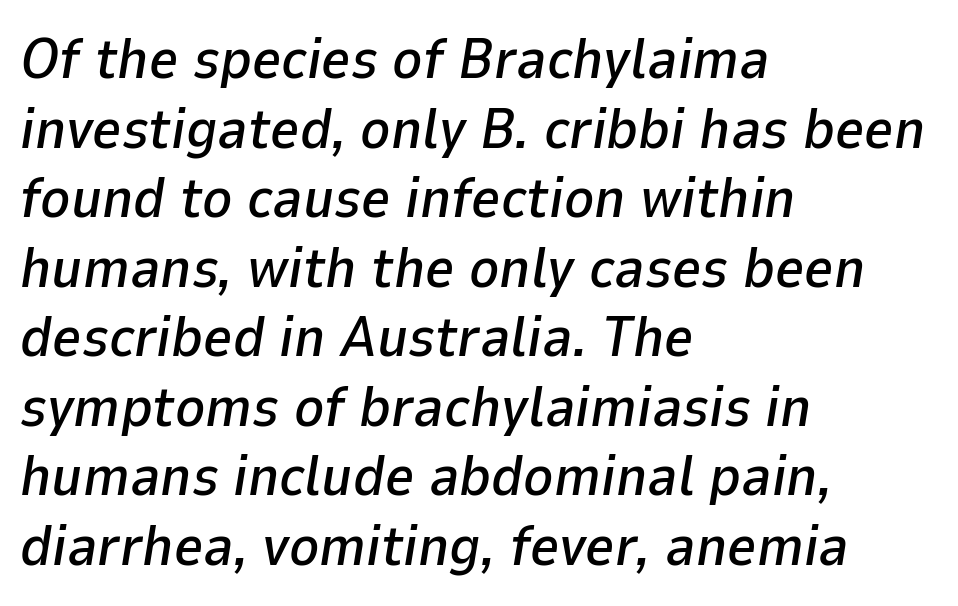
The image shows 57 px text type, italic (leaning right); set left-aligned, line spacing 1.22x, normal letter spacing, not underlined; low stroke contrast and a medium x-height.
